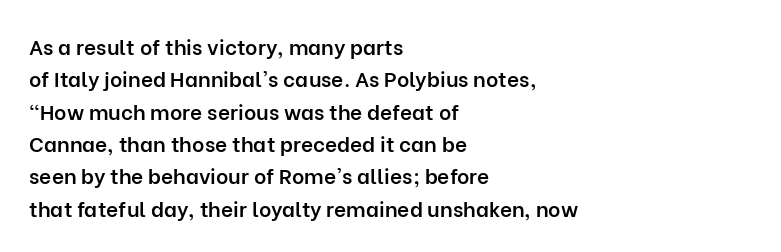
The image shows 21 px text type, upright; set left-aligned, normal line spacing (1.54x), normal letter spacing, not underlined.
